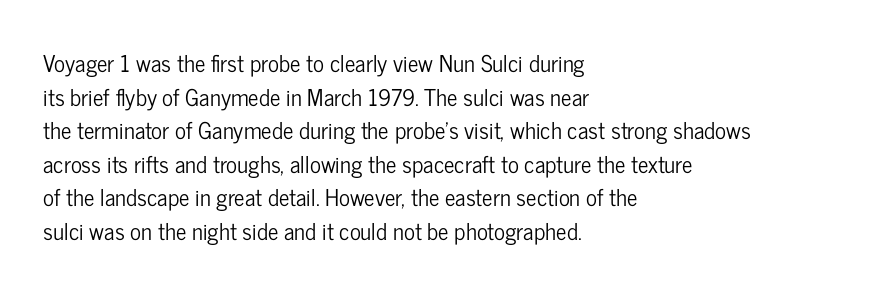
Notice how the passage keeps a crisp vertical edge on the left only. Ascenders rise straight up at ninety degrees. The passage shown is not underscored anywhere. Tracking value appears to be zero — textbook default spacing.
